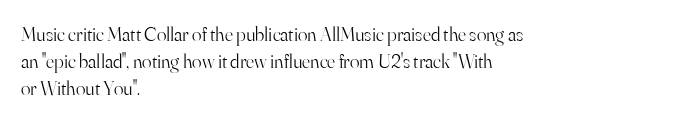
Unlike italic type, these characters show no tilt at all. Honestly, there is no underline to notice here at all. The ragged edge is on the right, which tells us the setting is flush left. Tracking here is standard; glyphs follow each other at the usual distance.
